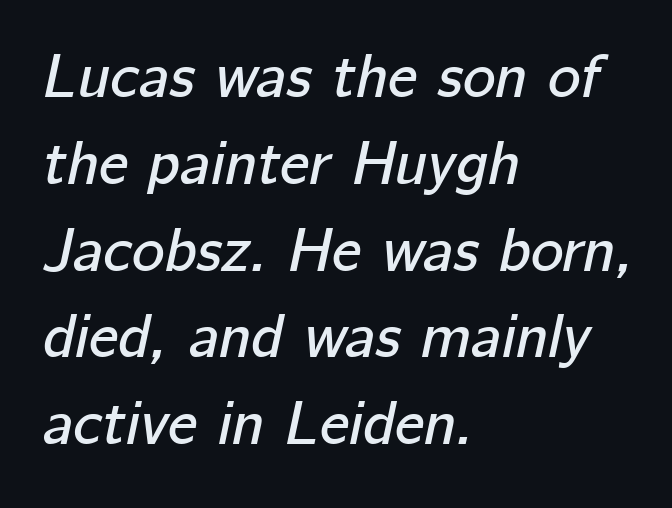
The image shows 62 px text type, italic (leaning right); set left-aligned, normal line spacing (1.4x), normal letter spacing, not underlined; low stroke contrast and a medium x-height.
